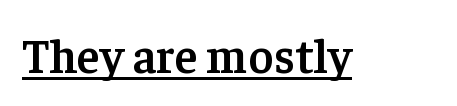
Notice how a bar underscores the lettering throughout. The passage shown is semibold, sitting just below true bold. The rendering uses natural spacing where letterforms have individual widths. Is the letter spacing exaggerated? No — it looks like the ordinary default. It's the straight-up-and-down kind of type. The type family on display is of the serif kind.
